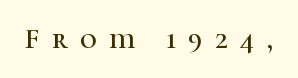
The image shows 29 px serif type, upright; set unusually wide letter spacing (+0.42 em), not underlined; high stroke contrast and a medium x-height.
